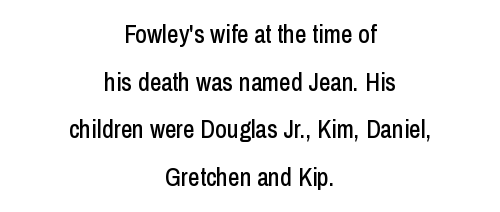
Q: Is the text italic (slanted)? A: No, it is upright.
Q: Is the text underlined? A: No.
Q: How is the paragraph aligned? A: Centered.
Q: Is the spacing between letters normal or unusually wide? A: Normal.
Q: Is the spacing between lines tight, normal or loose? A: Loose.
